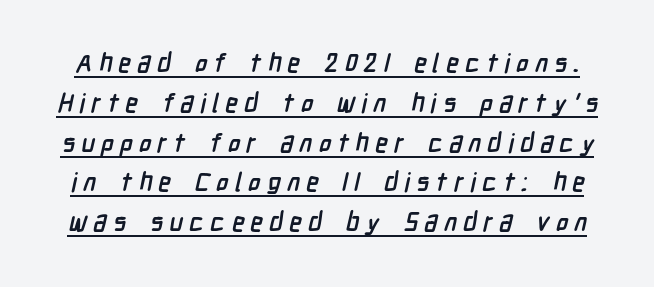
Q: Is the text bold? A: Yes.
Q: Is the text underlined? A: Yes.
Q: Is the spacing between letters normal or unusually wide? A: Unusually wide.
Q: Is the spacing between lines tight, normal or loose? A: Normal.
